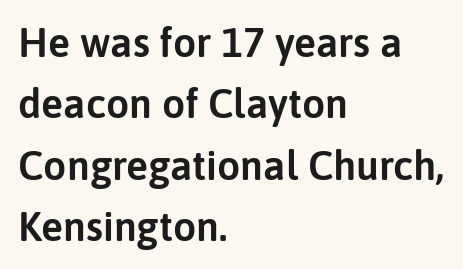
The image shows 41 px sans-serif type, upright; set left-aligned, normal line spacing (1.5x), normal letter spacing, not underlined; low stroke contrast and a medium x-height.
